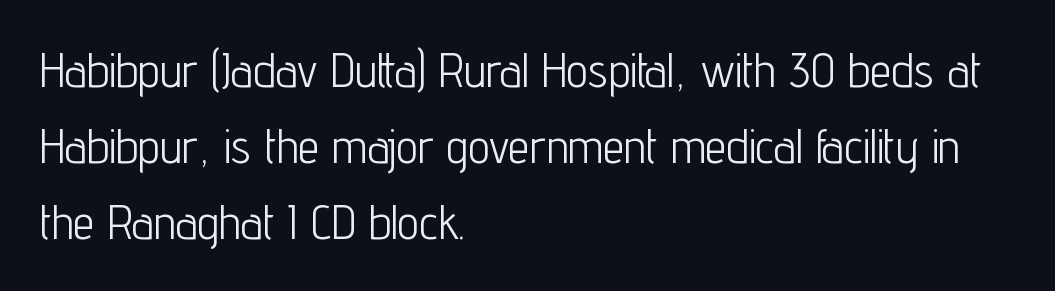
{"serif": "no", "italic": "no", "bold": "no", "weight": "light", "width": "condensed", "stroke_contrast": "low", "x_height": "medium", "monospaced": "no", "underline": "no", "align": "left", "line_spacing": "normal", "line_spacing_ratio": 1.58, "letter_spacing": "normal", "letter_spacing_em": 0.0, "glyph_px": 48}
